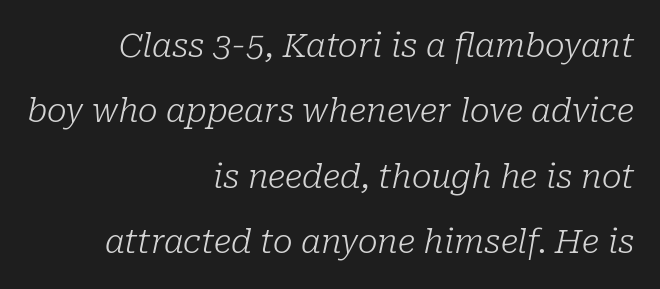
Q: Is the text bold? A: No.
Q: Is the text italic (slanted)? A: Yes, it leans right by about 10 degrees.
Q: Is the typeface a serif or a sans-serif typeface? A: Serif.
Q: Is the text underlined? A: No.
Q: How is the paragraph aligned? A: Right-aligned.
Q: Is the spacing between letters normal or unusually wide? A: Normal.
Q: Is the spacing between lines tight, normal or loose? A: Loose.
Q: Width (condensed, normal, or wide)? A: Normal.
Q: Stroke contrast? A: Low.
Q: x-height? A: Medium.
Q: Monospaced? A: No.
